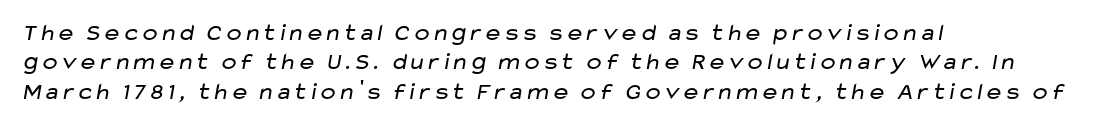
The image shows 24 px text type; set left-aligned, line spacing 1.22x, normal letter spacing, not underlined.
